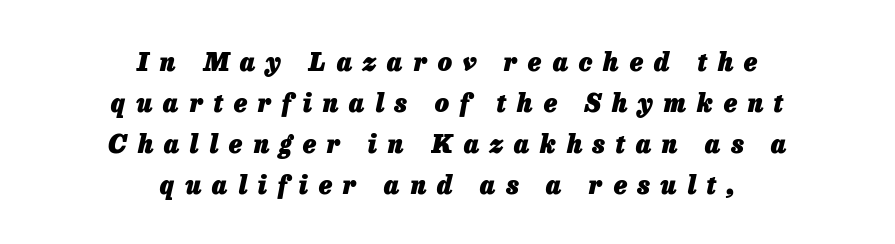
{"italic": "yes", "lean": "right", "slant_degrees": 13, "bold": "yes", "underline": "no", "align": "center", "line_spacing": "normal", "line_spacing_ratio": 1.64, "letter_spacing": "wide", "letter_spacing_em": 0.43, "glyph_px": 25}
